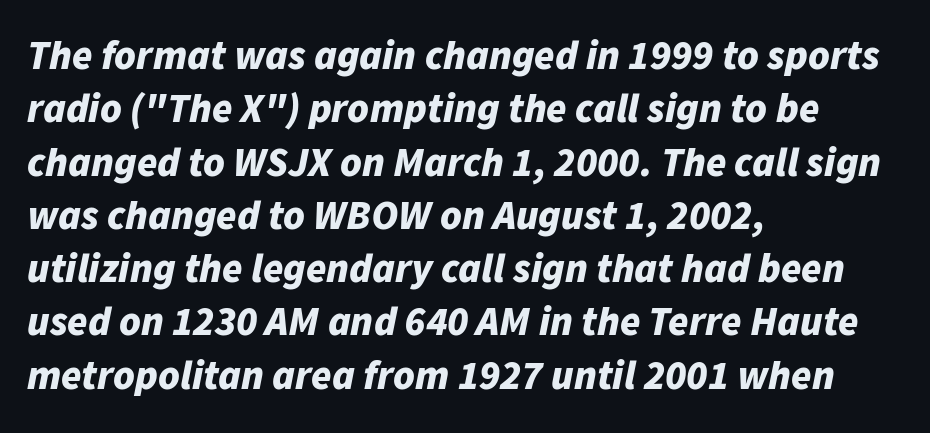
Each word holds together tightly as a unit, with standard inter-letter gaps. The glyphs are unaccompanied by any horizontal stroke below them. The typography opts for an oblique posture over an upright one. Visually the block forms a straight wall on the left and a jagged coastline on the right. A typesetter would call this proportional, since set widths differ per character. Leading matches the norm, producing a regular column.
